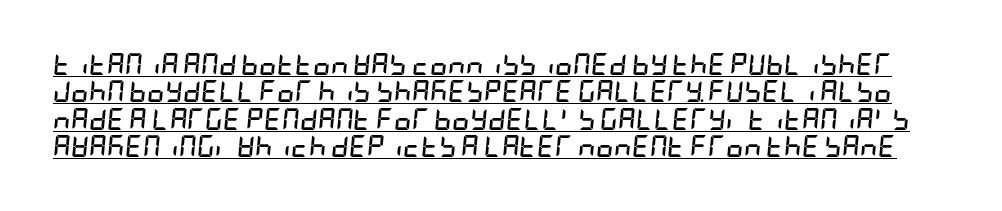
The image shows 22 px bold type, italic (leaning right); set normal line spacing (1.25x), normal letter spacing, underlined.
